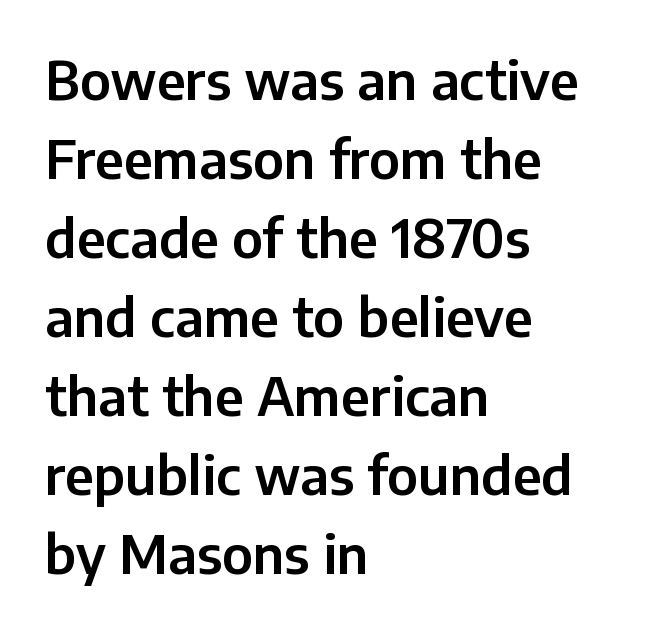
Type style note: lacks serifs. No extra tracking has been applied to these lines. Spacing verdict: proportional, widths tailored to each character. This sample keeps an unexceptional amount of space between lines. Just letters on the line, the space beneath them empty. A student would call this left alignment; a typographer would say flush left, rag right.
